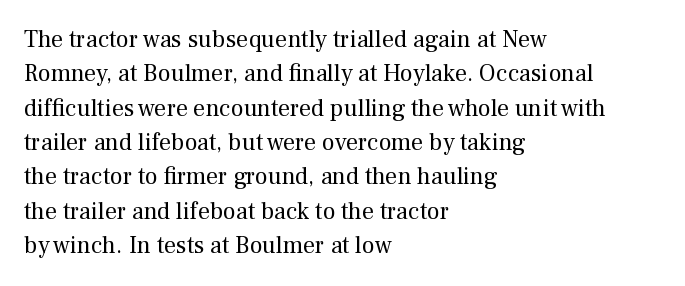
The image shows 24 px text type, upright; set left-aligned, normal line spacing (1.43x), normal letter spacing, not underlined.
